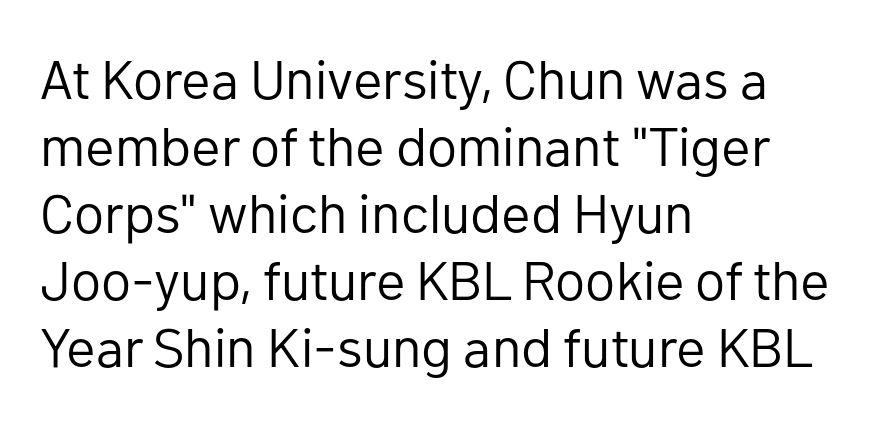
Stems here are at most as thick as an everyday book face. Vertical strokes here are truly vertical. The rendering anchors every line to the left-hand side. The characters display no serif detailing; their extremities are plain. A bare baseline throughout the passage. Each letter keeps its own natural width here, so spacing adapts to shape.
